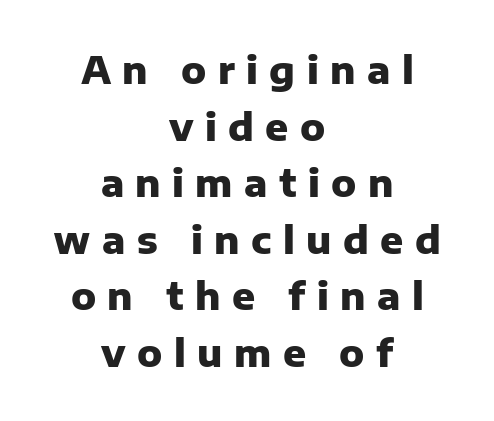
Q: Is the text bold? A: Yes.
Q: Is the text italic (slanted)? A: No, it is upright.
Q: Is the typeface a serif or a sans-serif typeface? A: Sans-serif.
Q: Is the text underlined? A: No.
Q: How is the paragraph aligned? A: Centered.
Q: Is the spacing between letters normal or unusually wide? A: Unusually wide.
Q: Is the spacing between lines tight, normal or loose? A: Normal.
Q: Width (condensed, normal, or wide)? A: Normal.
Q: Stroke contrast? A: Low.
Q: x-height? A: Medium.
Q: Monospaced? A: No.
